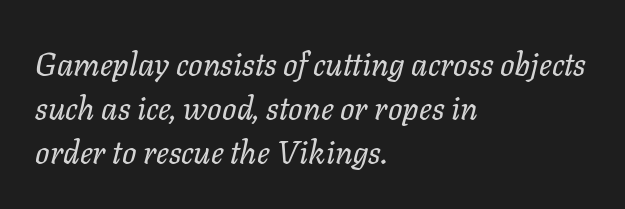
{"italic": "yes", "lean": "right", "slant_degrees": 11, "bold": "no", "weight": "regular", "width": "normal", "stroke_contrast": "low", "x_height": "medium", "monospaced": "no", "underline": "no", "align": "left", "line_spacing": "normal", "line_spacing_ratio": 1.37, "letter_spacing": "normal", "letter_spacing_em": 0.0, "glyph_px": 32}
